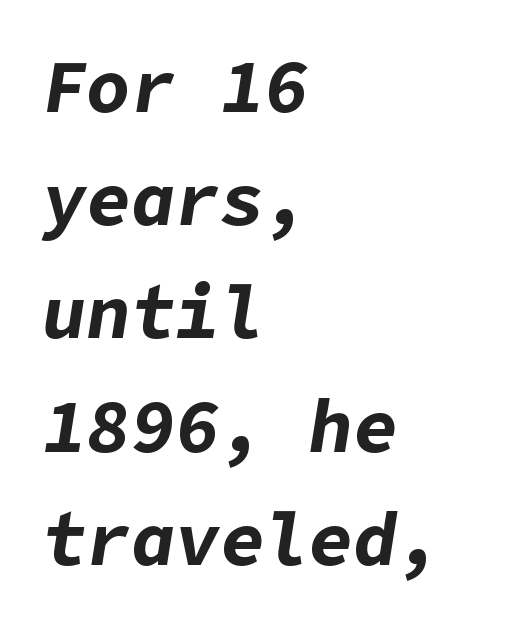
{"italic": "yes", "lean": "right", "slant_degrees": 9, "bold": "yes", "weight": "bold", "width": "normal", "stroke_contrast": "low", "x_height": "medium", "underline": "no", "align": "left", "line_spacing": "normal", "line_spacing_ratio": 1.53, "letter_spacing": "normal", "letter_spacing_em": 0.0, "glyph_px": 74}
